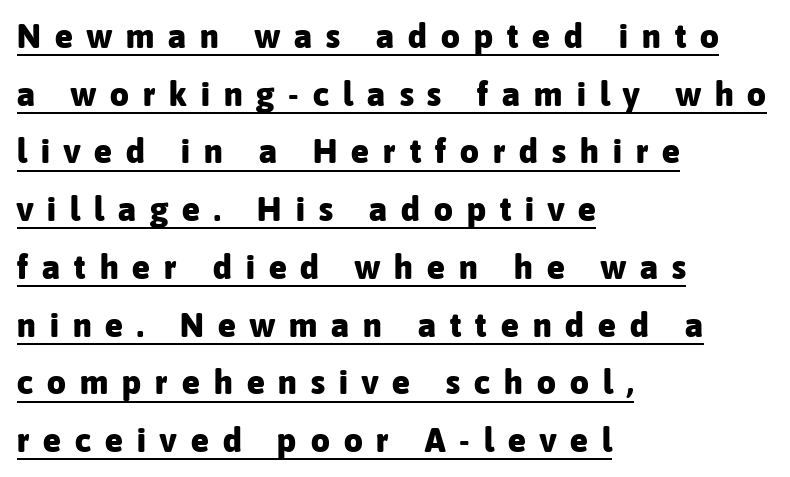
Where is the straight margin? On the left. This sample has the flowing, uneven cadence of proportional lettering. This is the regular roman posture of the typeface. The glyphs have the mass of a bold cut.
